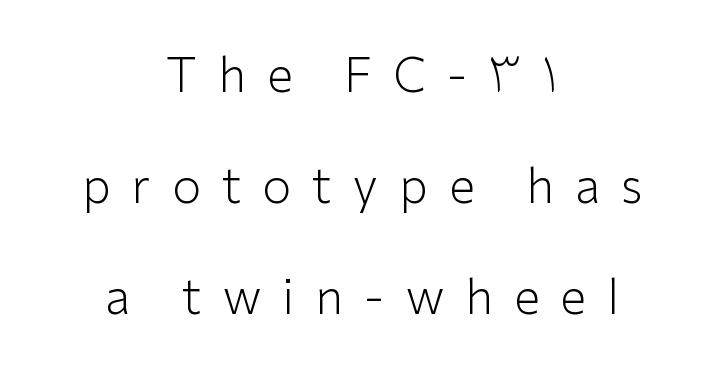
The image shows 47 px light sans-serif type, upright; set centered, loose line spacing (2.36x), unusually wide letter spacing (+0.45 em), not underlined; low stroke contrast and a medium x-height.
